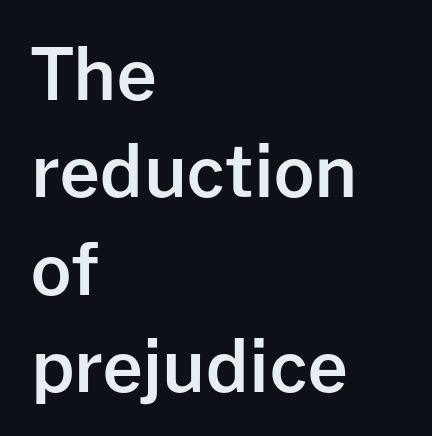
{"serif": "no", "italic": "no", "bold": "semi", "weight": "semibold", "width": "normal", "stroke_contrast": "low", "x_height": "medium", "monospaced": "no", "underline": "no", "align": "left", "line_spacing": "normal", "line_spacing_ratio": 1.37, "letter_spacing": "normal", "letter_spacing_em": 0.0, "glyph_px": 71}
